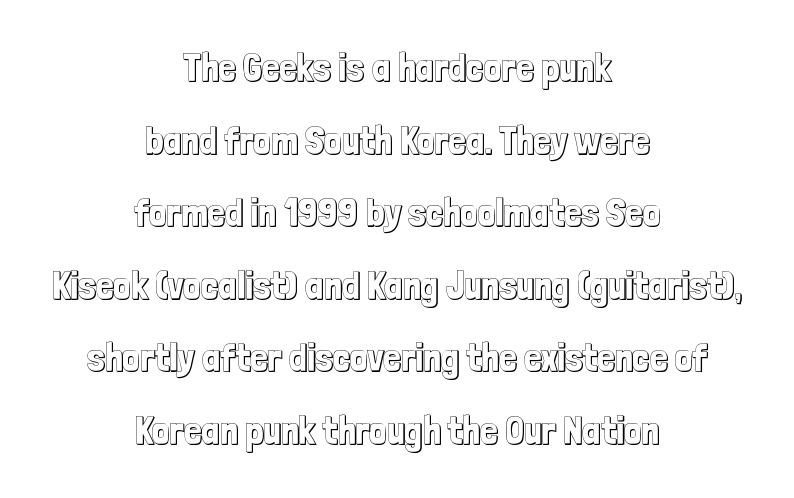
Q: Is the text italic (slanted)? A: No, it is upright.
Q: Is the text underlined? A: No.
Q: How is the paragraph aligned? A: Centered.
Q: Is the spacing between letters normal or unusually wide? A: Normal.
Q: Width (condensed, normal, or wide)? A: Condensed.
Q: x-height? A: Medium.
Q: Monospaced? A: No.
